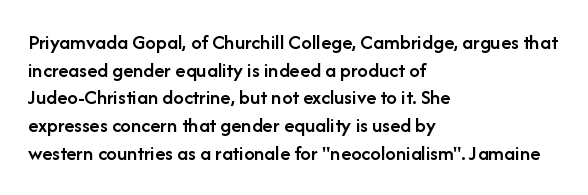
Q: Is the text bold? A: Semi-bold.
Q: Is the text italic (slanted)? A: No, it is upright.
Q: Is the text underlined? A: No.
Q: How is the paragraph aligned? A: Left-aligned.
Q: Is the spacing between letters normal or unusually wide? A: Normal.
Q: Is the spacing between lines tight, normal or loose? A: Normal.
